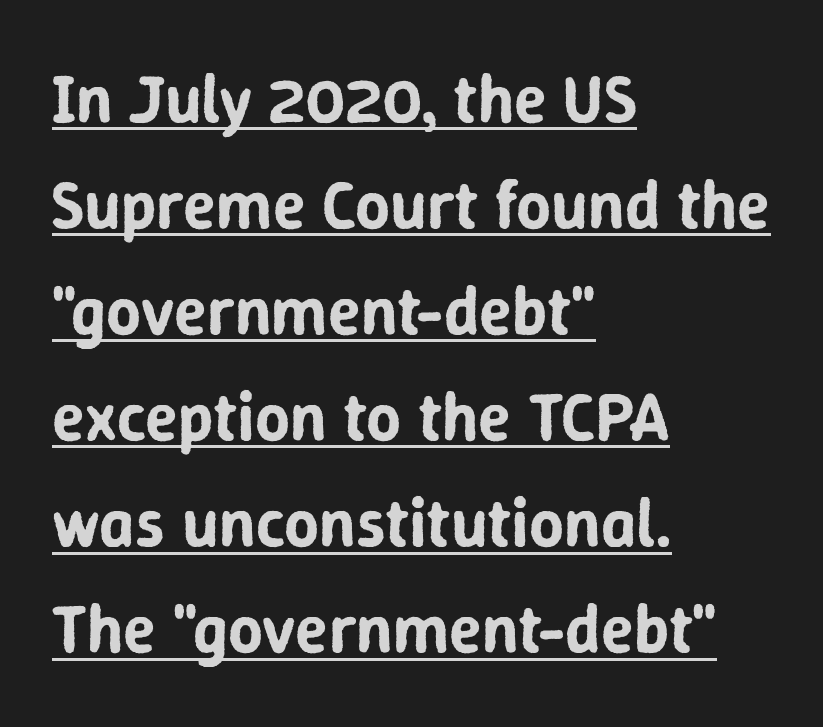
The image shows 68 px sans-serif type, upright; set left-aligned, normal line spacing (1.56x), normal letter spacing, underlined; low stroke contrast and a medium x-height.
